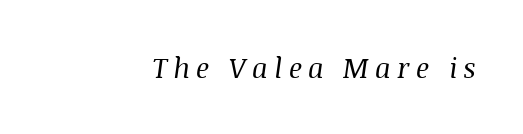
{"serif": "yes", "italic": "yes", "lean": "right", "slant_degrees": 8, "bold": "no", "weight": "regular", "width": "normal", "stroke_contrast": "medium", "x_height": "large", "monospaced": "no", "underline": "no", "letter_spacing": "wide", "letter_spacing_em": 0.22, "glyph_px": 28}
